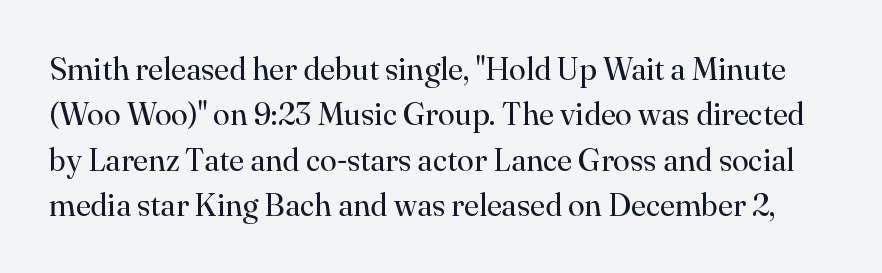
Quick note: not italic, upright. Look at the bottom of the vertical strokes: they flare into serifs here. Students, observe: this is what conventionally led text looks like. The rendering uses natural spacing where letterforms have individual widths. Tracking value appears to be zero — textbook default spacing.
